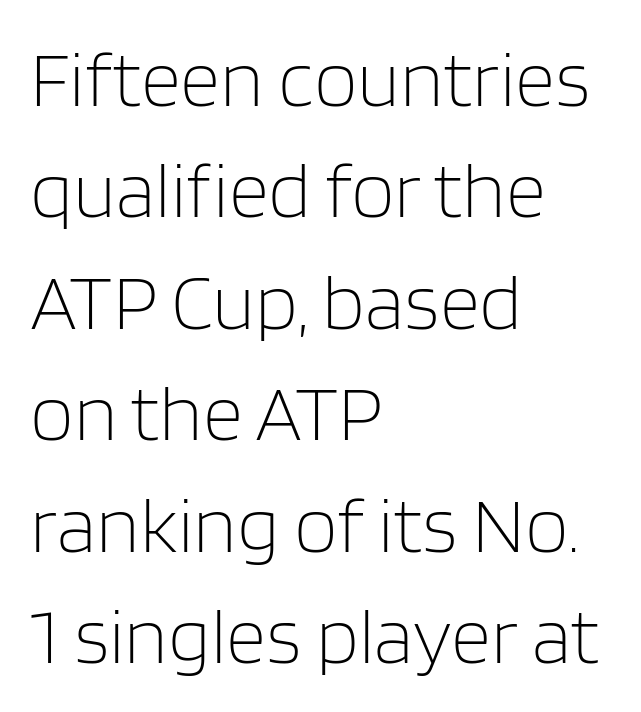
Q: Is the text bold? A: No.
Q: Is the text italic (slanted)? A: No, it is upright.
Q: Is the typeface a serif or a sans-serif typeface? A: Sans-serif.
Q: Is the text underlined? A: No.
Q: How is the paragraph aligned? A: Left-aligned.
Q: Is the spacing between letters normal or unusually wide? A: Normal.
Q: Is the spacing between lines tight, normal or loose? A: Normal.
Q: Width (condensed, normal, or wide)? A: Normal.
Q: Stroke contrast? A: Low.
Q: x-height? A: Large.
Q: Monospaced? A: No.
